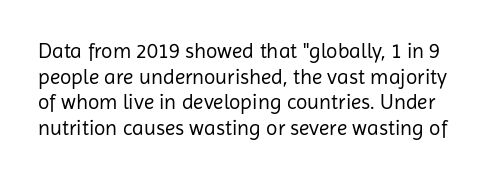
{"italic": "no", "bold": "no", "underline": "no", "line_spacing_ratio": 1.22, "letter_spacing": "normal", "letter_spacing_em": 0.0, "glyph_px": 21}
